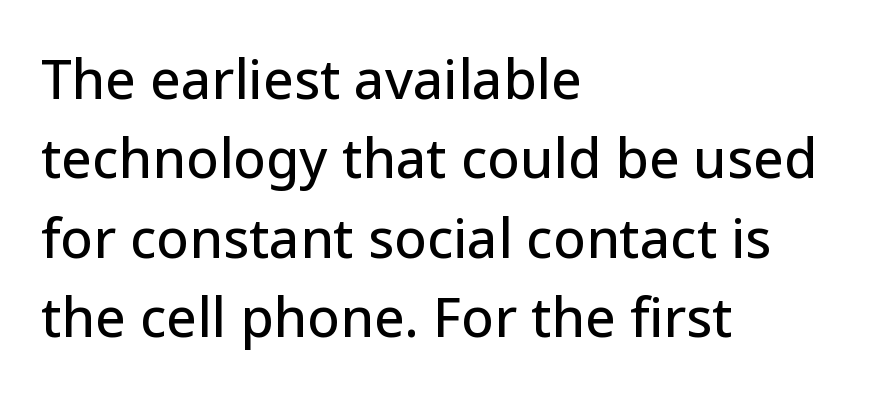
Q: Is the text italic (slanted)? A: No, it is upright.
Q: Is the typeface a serif or a sans-serif typeface? A: Sans-serif.
Q: Is the text underlined? A: No.
Q: How is the paragraph aligned? A: Left-aligned.
Q: Is the spacing between letters normal or unusually wide? A: Normal.
Q: Is the spacing between lines tight, normal or loose? A: Normal.
Q: Width (condensed, normal, or wide)? A: Normal.
Q: Stroke contrast? A: Low.
Q: x-height? A: Medium.
Q: Monospaced? A: No.
